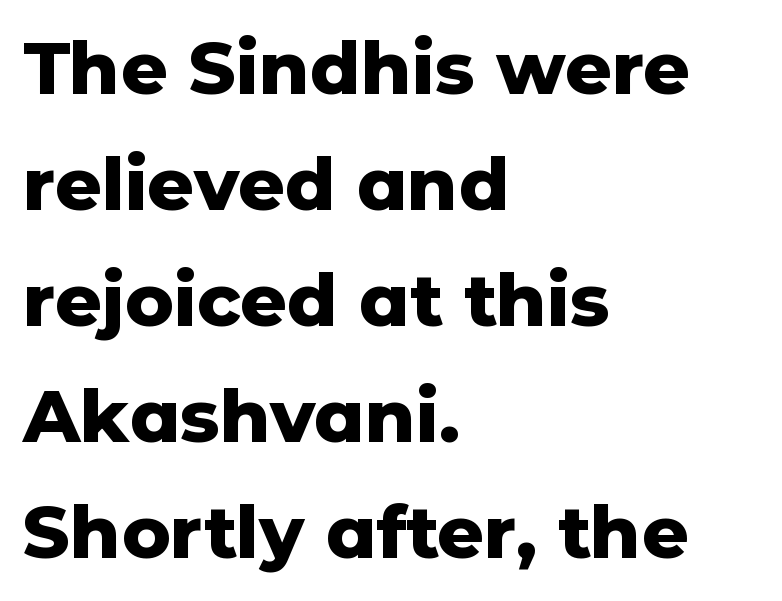
Q: Is the text bold? A: Yes.
Q: Is the text italic (slanted)? A: No, it is upright.
Q: Is the typeface a serif or a sans-serif typeface? A: Sans-serif.
Q: Is the text underlined? A: No.
Q: How is the paragraph aligned? A: Left-aligned.
Q: Is the spacing between letters normal or unusually wide? A: Normal.
Q: Is the spacing between lines tight, normal or loose? A: Normal.
Q: Width (condensed, normal, or wide)? A: Normal.
Q: Stroke contrast? A: Low.
Q: x-height? A: Medium.
Q: Monospaced? A: No.
